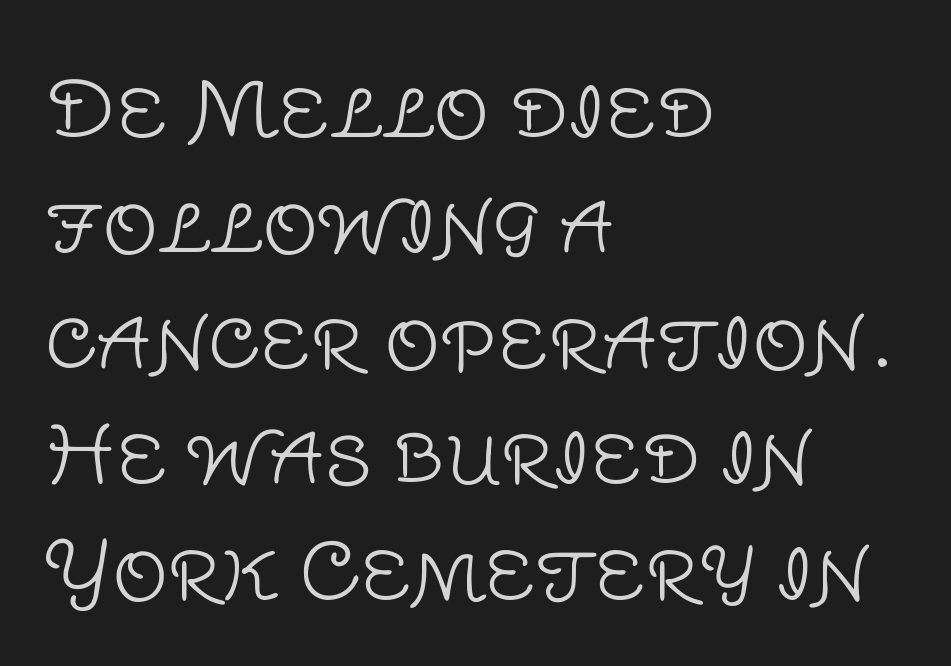
{"serif": "no", "bold": "no", "weight": "light", "width": "normal", "stroke_contrast": "low", "x_height": "large", "monospaced": "no", "underline": "no", "align": "left", "line_spacing": "normal", "line_spacing_ratio": 1.48, "letter_spacing": "normal", "letter_spacing_em": 0.0, "glyph_px": 78}
